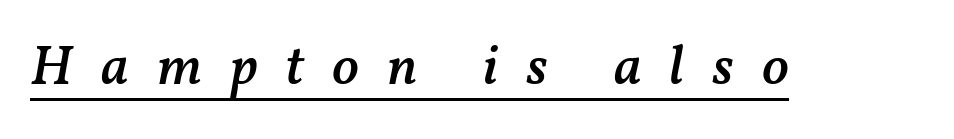
{"italic": "yes", "lean": "right", "slant_degrees": 11, "bold": "semi", "weight": "semibold", "width": "normal", "stroke_contrast": "medium", "x_height": "medium", "monospaced": "no", "underline": "yes", "letter_spacing": "wide", "letter_spacing_em": 0.5, "glyph_px": 56}
